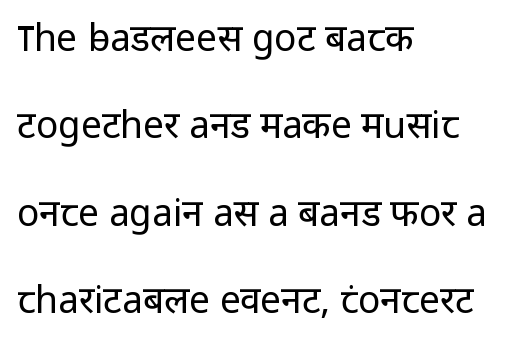
{"serif": "no", "italic": "no", "bold": "no", "weight": "regular", "width": "normal", "stroke_contrast": "low", "x_height": "medium", "monospaced": "no", "underline": "no", "align": "left", "line_spacing": "loose", "line_spacing_ratio": 2.36, "letter_spacing": "normal", "letter_spacing_em": 0.0, "glyph_px": 37}
